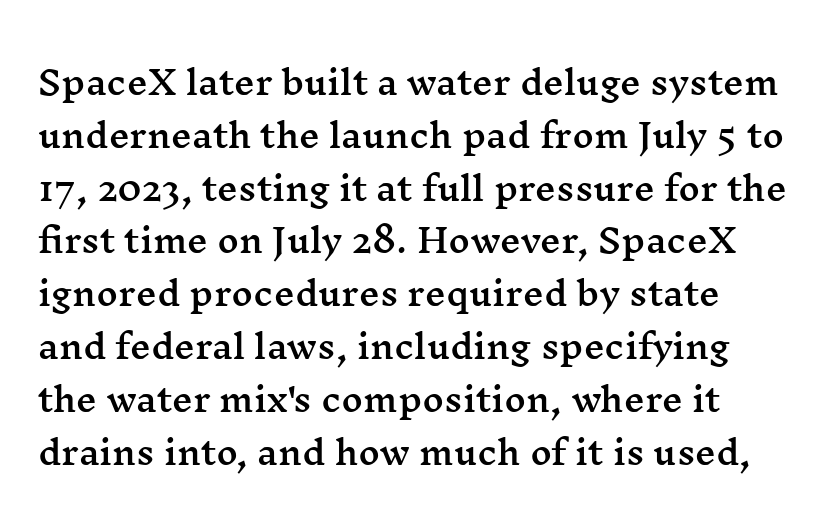
The image shows 33 px wide serif type, upright; set normal line spacing (1.6x), normal letter spacing, not underlined; medium stroke contrast and a medium x-height.
